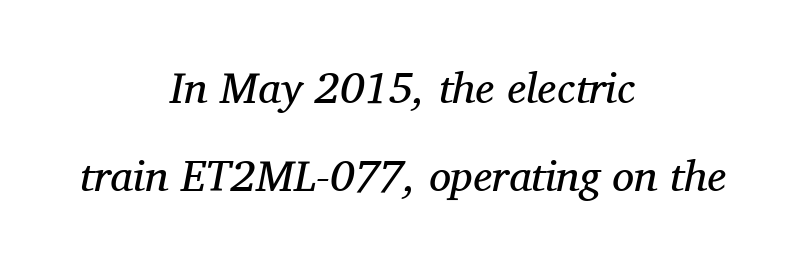
{"serif": "yes", "italic": "yes", "lean": "right", "slant_degrees": 11, "bold": "no", "weight": "regular", "width": "normal", "stroke_contrast": "medium", "x_height": "medium", "monospaced": "no", "underline": "no", "align": "center", "line_spacing": "loose", "line_spacing_ratio": 2.01, "letter_spacing": "normal", "letter_spacing_em": 0.0, "glyph_px": 44}
